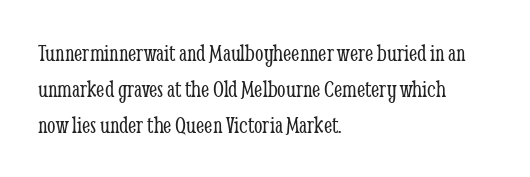
{"italic": "no", "bold": "no", "underline": "no", "align": "left", "line_spacing": "normal", "line_spacing_ratio": 1.5, "letter_spacing": "normal", "letter_spacing_em": 0.0, "glyph_px": 24}
